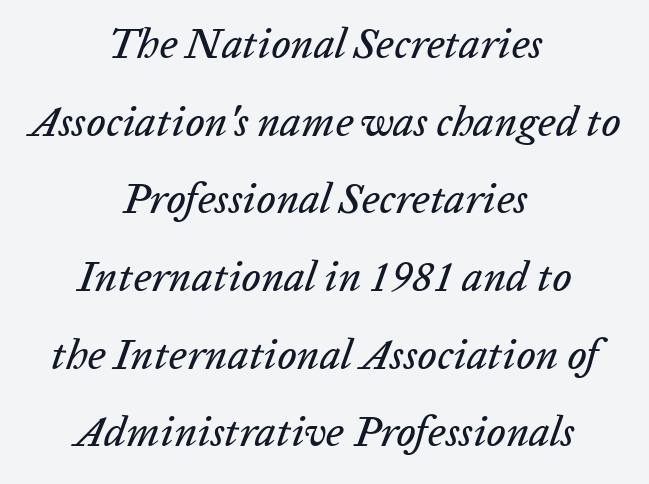
Q: Is the text italic (slanted)? A: Yes, it leans right by about 20 degrees.
Q: Is the text underlined? A: No.
Q: How is the paragraph aligned? A: Centered.
Q: Is the spacing between letters normal or unusually wide? A: Normal.
Q: Width (condensed, normal, or wide)? A: Normal.
Q: Stroke contrast? A: Low.
Q: x-height? A: Medium.
Q: Monospaced? A: No.
